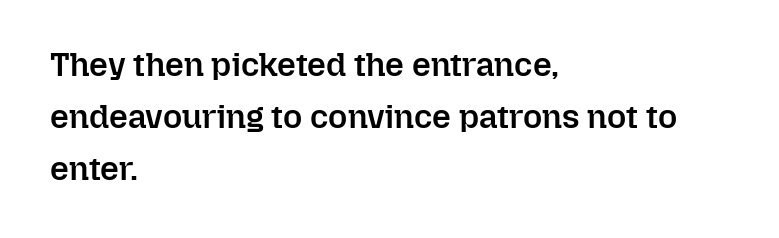
The image shows 33 px semibold type, upright; set left-aligned, normal line spacing (1.57x), normal letter spacing, not underlined; low stroke contrast and a medium x-height.
